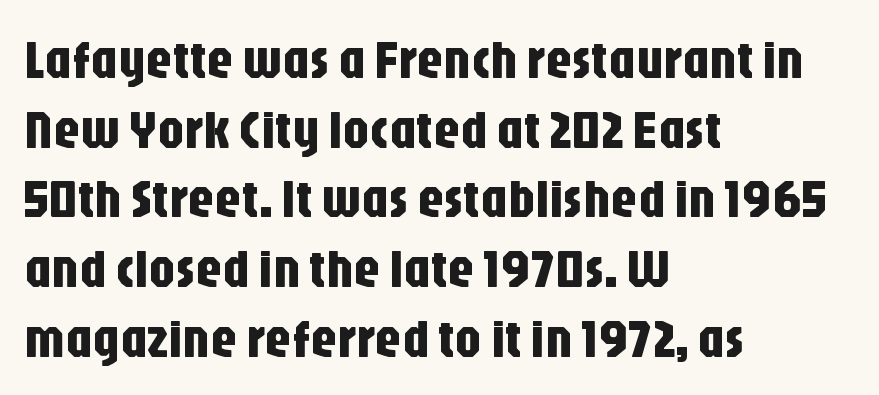
{"serif": "no", "italic": "no", "width": "condensed", "stroke_contrast": "low", "x_height": "large", "monospaced": "no", "underline": "no", "align": "left", "line_spacing": "normal", "line_spacing_ratio": 1.29, "letter_spacing": "normal", "letter_spacing_em": 0.0, "glyph_px": 54}
